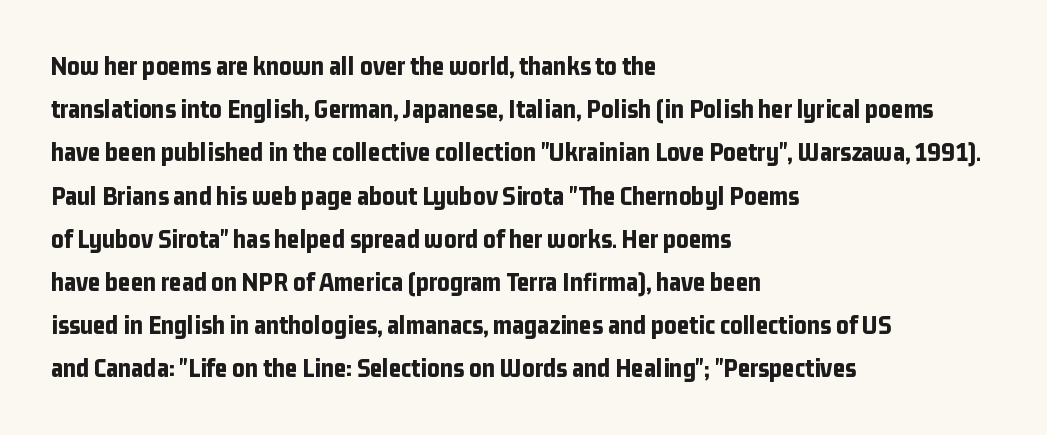
The image shows 27 px bold type, upright; set left-aligned, normal line spacing (1.6x), normal letter spacing, not underlined.
